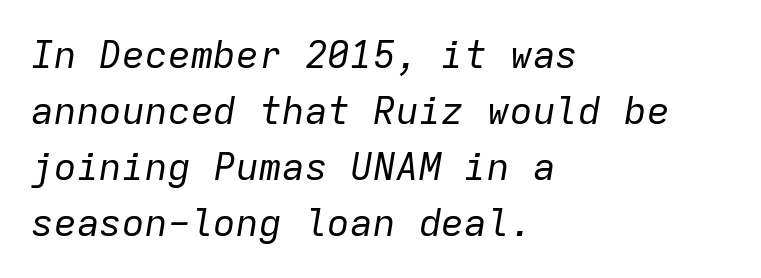
{"italic": "yes", "lean": "right", "slant_degrees": 9, "bold": "no", "weight": "regular", "width": "normal", "stroke_contrast": "low", "x_height": "medium", "monospaced": "yes", "underline": "no", "align": "left", "line_spacing": "normal", "line_spacing_ratio": 1.47, "letter_spacing": "normal", "letter_spacing_em": 0.0, "glyph_px": 38}
